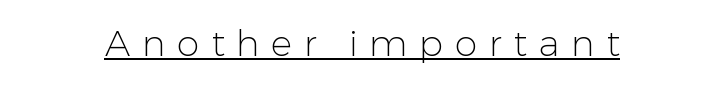
Do the letters lean? They stand straight. No extra ink here — the face is not bold. Tracking here is generous; glyphs stand well apart from one another. The font family rendered here belongs to the sans-serif group. Proportional: the letters do not fall into vertical columns. Every word sits above its own underline.
